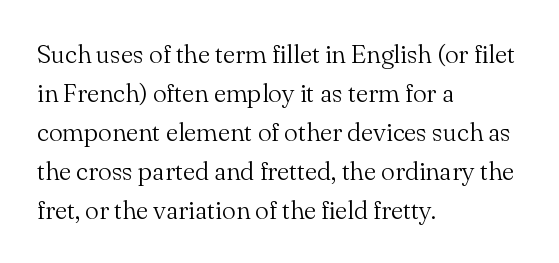
Q: Is the text bold? A: No.
Q: Is the text italic (slanted)? A: No, it is upright.
Q: Is the text underlined? A: No.
Q: How is the paragraph aligned? A: Left-aligned.
Q: Is the spacing between letters normal or unusually wide? A: Normal.
Q: Is the spacing between lines tight, normal or loose? A: Normal.
